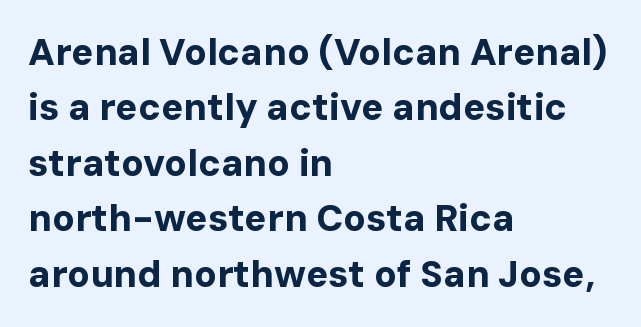
The type sits square on the baseline with zero lean. Here the designer chose a conventional face with non-uniform glyph widths. A student would call this left alignment; a typographer would say flush left, rag right. Each letter's strokes conclude bluntly, with no projecting serifs.
